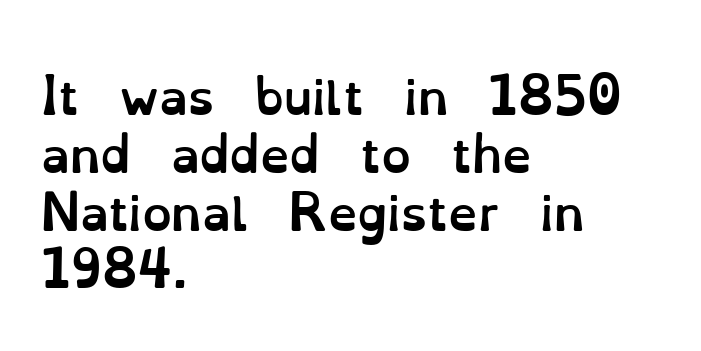
Q: Is the text bold? A: Yes.
Q: Is the text italic (slanted)? A: No, it is upright.
Q: Is the text underlined? A: No.
Q: How is the paragraph aligned? A: Left-aligned.
Q: Is the spacing between letters normal or unusually wide? A: Normal.
Q: Width (condensed, normal, or wide)? A: Normal.
Q: Stroke contrast? A: Low.
Q: x-height? A: Small.
Q: Monospaced? A: No.
